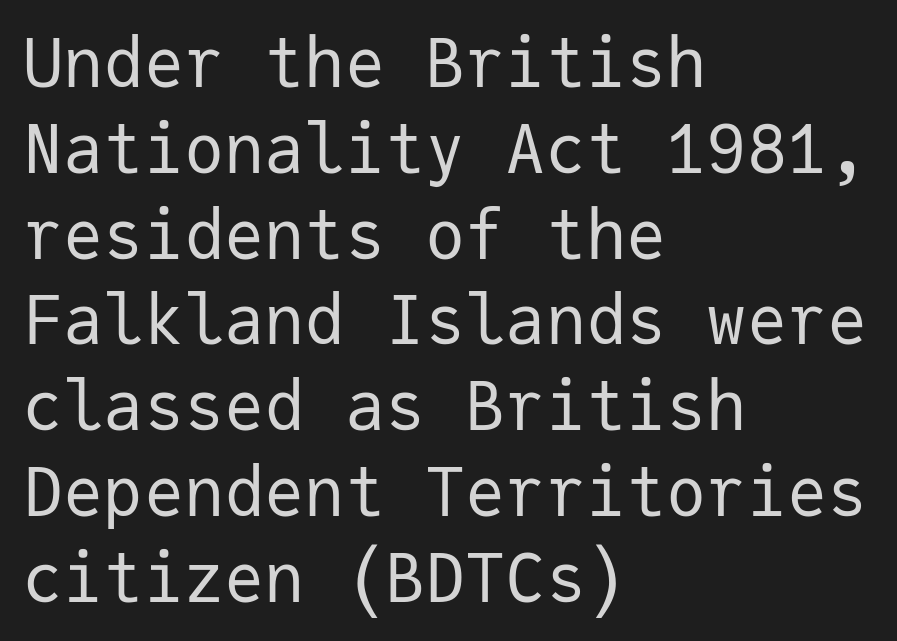
Q: Is the text bold? A: No.
Q: Is the text italic (slanted)? A: No, it is upright.
Q: Is the typeface a serif or a sans-serif typeface? A: Sans-serif.
Q: Is the text underlined? A: No.
Q: How is the paragraph aligned? A: Left-aligned.
Q: Is the spacing between letters normal or unusually wide? A: Normal.
Q: Is the spacing between lines tight, normal or loose? A: Normal.
Q: Width (condensed, normal, or wide)? A: Normal.
Q: Stroke contrast? A: Low.
Q: x-height? A: Medium.
Q: Monospaced? A: Yes.
